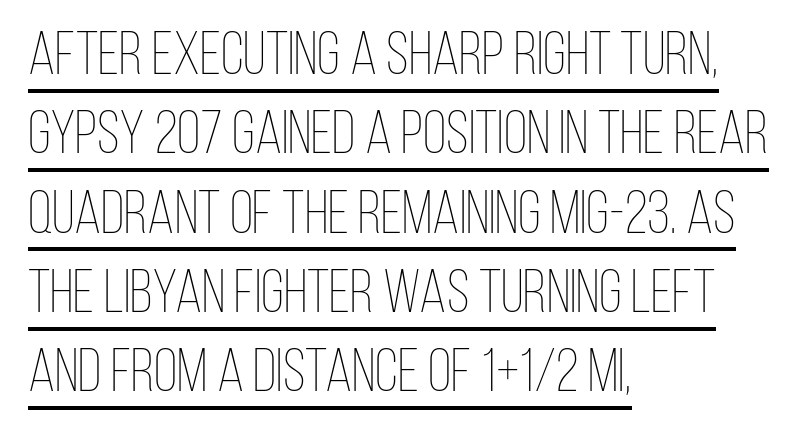
Q: Is the text bold? A: No.
Q: Is the text italic (slanted)? A: No, it is upright.
Q: Is the text underlined? A: Yes.
Q: How is the paragraph aligned? A: Left-aligned.
Q: Is the spacing between letters normal or unusually wide? A: Normal.
Q: Is the spacing between lines tight, normal or loose? A: Normal.
Q: Width (condensed, normal, or wide)? A: Condensed.
Q: Stroke contrast? A: Low.
Q: x-height? A: Large.
Q: Monospaced? A: No.
